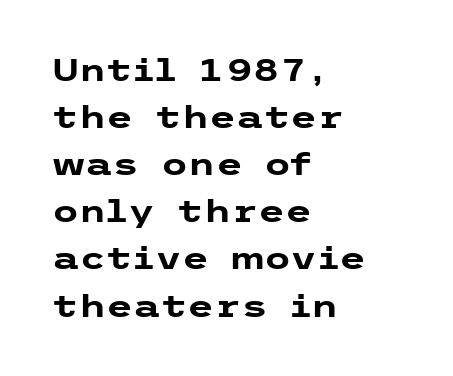
Q: Is the text bold? A: Yes.
Q: Is the text italic (slanted)? A: No, it is upright.
Q: Is the typeface a serif or a sans-serif typeface? A: Sans-serif.
Q: Is the text underlined? A: No.
Q: How is the paragraph aligned? A: Left-aligned.
Q: Is the spacing between letters normal or unusually wide? A: Normal.
Q: Is the spacing between lines tight, normal or loose? A: Normal.
Q: Width (condensed, normal, or wide)? A: Wide.
Q: Stroke contrast? A: Low.
Q: x-height? A: Medium.
